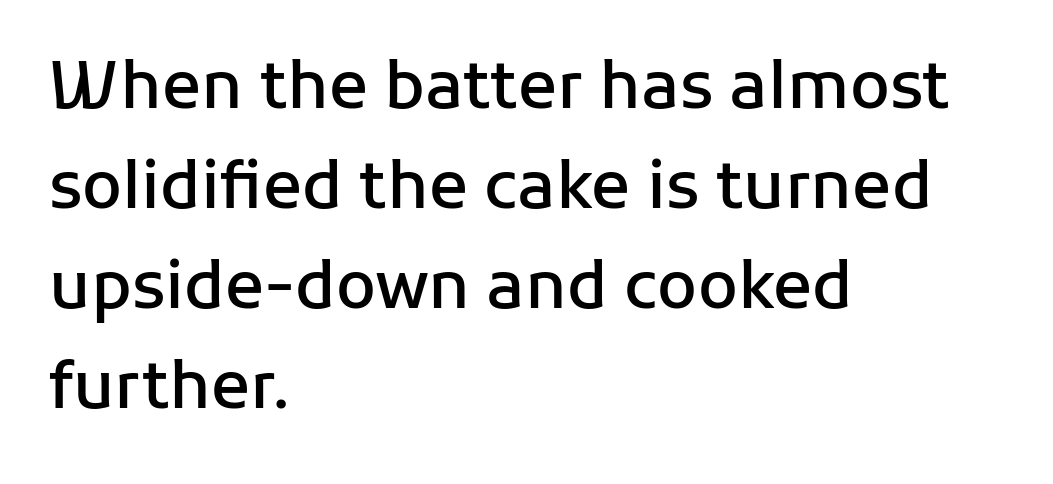
The letters carry no serifs — their stems end cleanly without finishing strokes. Every stem runs plumb, perpendicular to the baseline. The letters are semibold — heavier than regular but short of a full bold. Line spacing here is normal. Here the glyphs are tracked normally, forming tight word shapes. The passage shown is typed in a proportional face where columns would drift.
